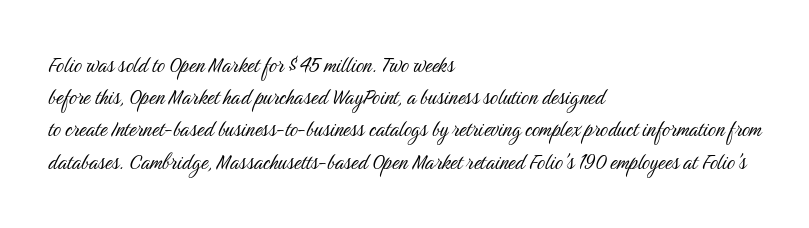
These lines keep a tight, regular rhythm from letter to letter. This sample is left-justified, so line endings fall wherever the words run out. The space between consecutive lines is moderate. The passage shown is not underscored anywhere. Stems and bowls with no extra thickness — not bold.
